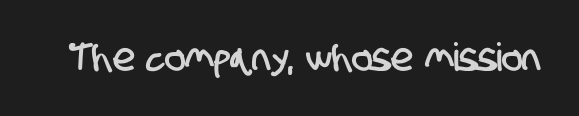
Q: Is the typeface a serif or a sans-serif typeface? A: Sans-serif.
Q: Is the text underlined? A: No.
Q: Is the spacing between letters normal or unusually wide? A: Normal.
Q: Width (condensed, normal, or wide)? A: Condensed.
Q: Stroke contrast? A: Low.
Q: x-height? A: Large.
Q: Monospaced? A: No.
